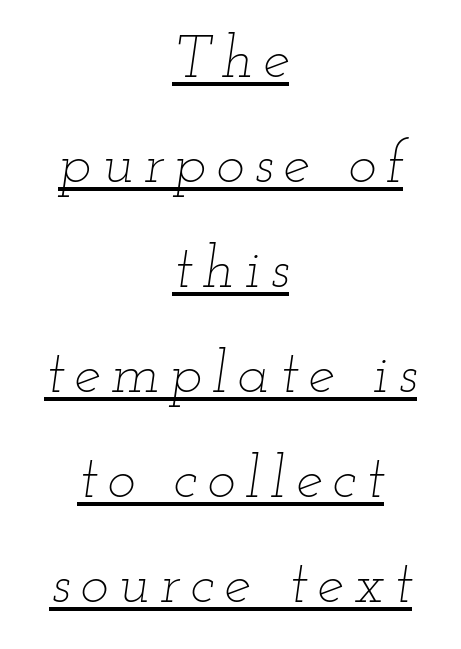
{"italic": "yes", "lean": "right", "slant_degrees": 12, "bold": "no", "weight": "thin", "width": "wide", "stroke_contrast": "low", "x_height": "small", "monospaced": "no", "underline": "yes", "align": "center", "line_spacing_ratio": 1.75, "glyph_px": 60}
